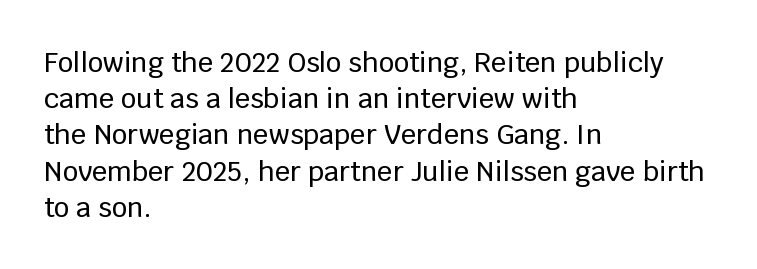
Q: Is the text italic (slanted)? A: No, it is upright.
Q: Is the text underlined? A: No.
Q: How is the paragraph aligned? A: Left-aligned.
Q: Is the spacing between letters normal or unusually wide? A: Normal.
Q: Is the spacing between lines tight, normal or loose? A: Normal.
